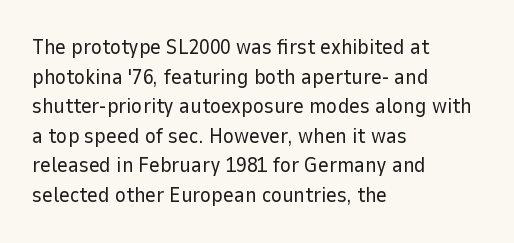
{"italic": "no", "bold": "no", "underline": "no", "align": "left", "line_spacing": "normal", "line_spacing_ratio": 1.41, "letter_spacing": "normal", "letter_spacing_em": 0.0, "glyph_px": 21}
